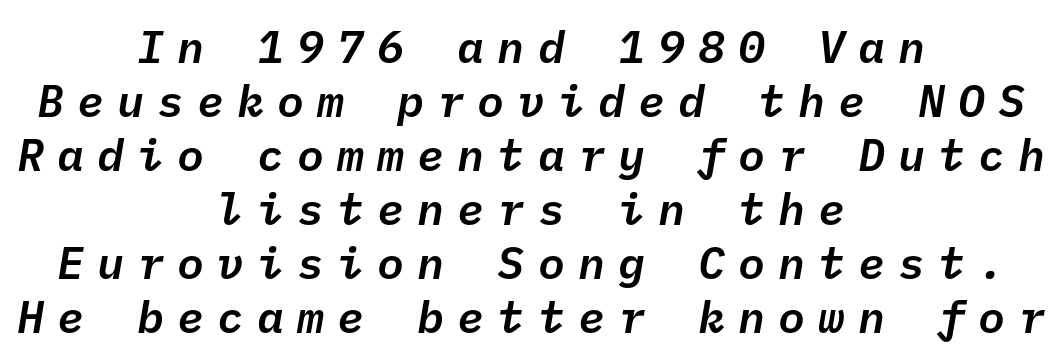
The line texture is sparse and dotted thanks to wide tracking. You could count columns in this text — the font is strictly monospaced. The typesetter chose a symmetrical, centered arrangement here. Plain, unruled lines of type. An italicized treatment has been applied to the whole sample.
